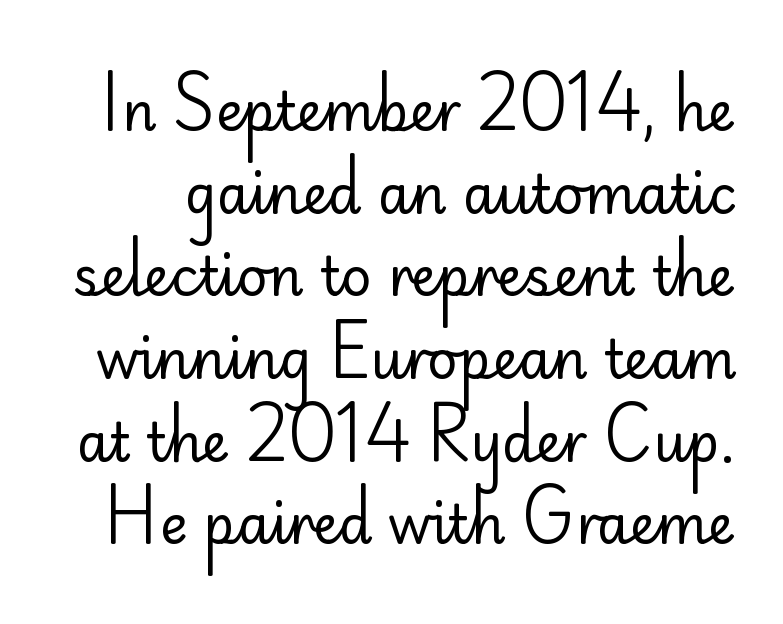
{"serif": "no", "italic": "no", "bold": "no", "weight": "regular", "width": "normal", "stroke_contrast": "low", "x_height": "small", "monospaced": "no", "underline": "no", "line_spacing": "normal", "line_spacing_ratio": 1.56, "letter_spacing": "normal", "letter_spacing_em": 0.0, "glyph_px": 53}
